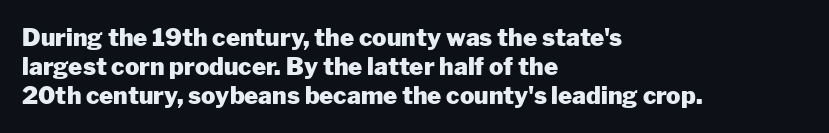
Bold? Absolutely — the strokes are thick and heavy. These lines are set flush left with a ragged right edge. Each row of text sits above clean, open space. There is no visible air inserted between adjacent glyphs. The type sits square on the baseline with zero lean.
